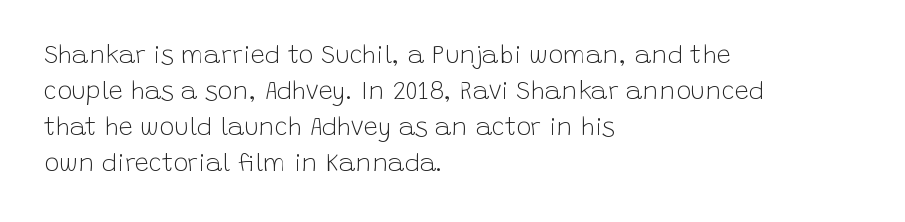
The rendering anchors every line to the left-hand side. Words appear dense and cohesive because spacing is normal. Does the leading feel generous? No, just average. A quiet, ordinary-to-light weight characterises the typeface.
